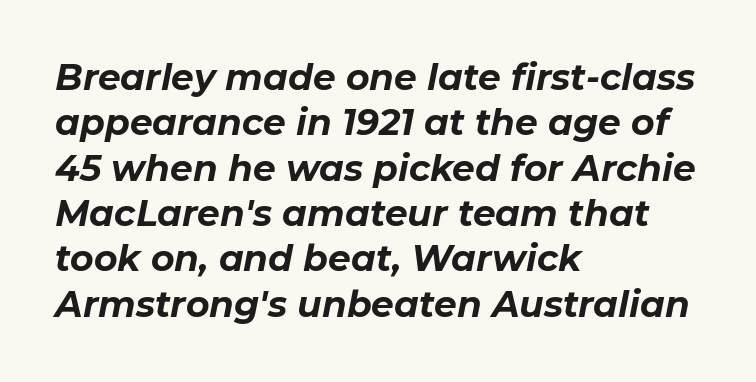
Each letter keeps its own natural width here, so spacing adapts to shape. The rendering applies a slant to the glyphs. Look at the stroke-to-counter ratio: heavy, a bold. This block has exactly the height ordinary leading produces. Clear beneath every line of the passage.
